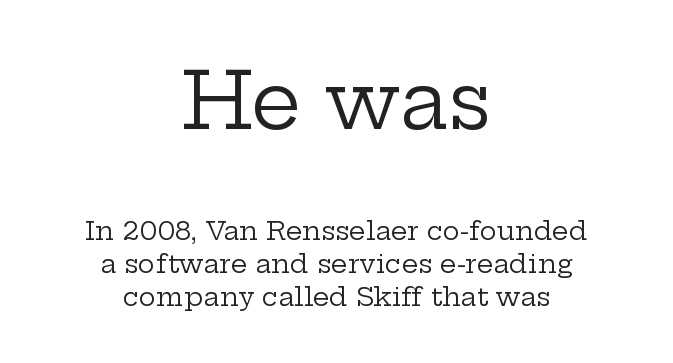
{"serif": "yes", "italic": "no", "bold": "no", "weight": "regular", "width": "wide", "stroke_contrast": "low", "x_height": "medium", "monospaced": "no", "underline": "no", "align": "center", "line_spacing": "normal", "line_spacing_ratio": 1.27, "letter_spacing": "normal", "letter_spacing_em": 0.0, "larger_block": "first", "size_ratio": 3.04, "glyph_px": 79}
